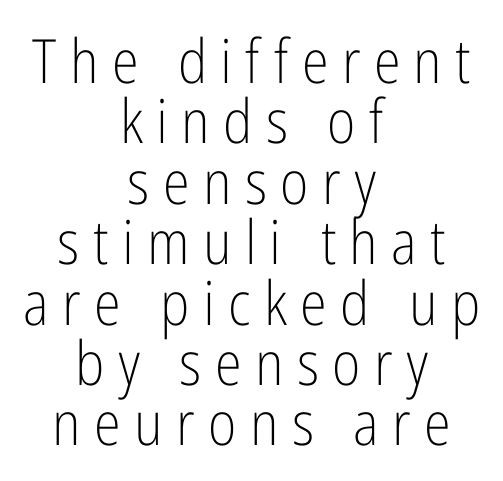
The whitespace from short lines is split evenly between both sides. The font family rendered here belongs to the sans-serif group. Quick note: underline off. The designer dialed line spacing down below the default. These glyphs show unthickened strokes, regular width or finer.
